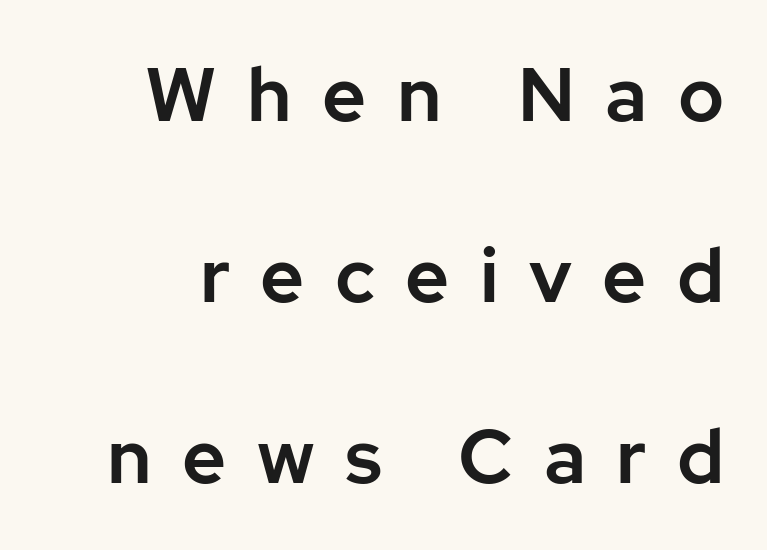
Q: Is the text italic (slanted)? A: No, it is upright.
Q: Is the typeface a serif or a sans-serif typeface? A: Sans-serif.
Q: Is the text underlined? A: No.
Q: How is the paragraph aligned? A: Right-aligned.
Q: Is the spacing between letters normal or unusually wide? A: Unusually wide.
Q: Is the spacing between lines tight, normal or loose? A: Loose.
Q: Width (condensed, normal, or wide)? A: Normal.
Q: Stroke contrast? A: Low.
Q: x-height? A: Medium.
Q: Monospaced? A: No.
